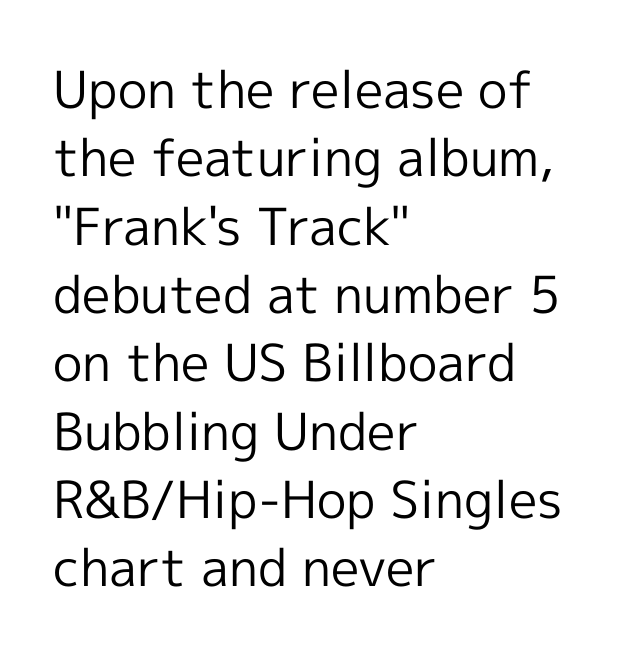
The image shows 51 px regular-weight sans-serif type, upright; set left-aligned, normal line spacing (1.34x), normal letter spacing, not underlined; a medium x-height.
